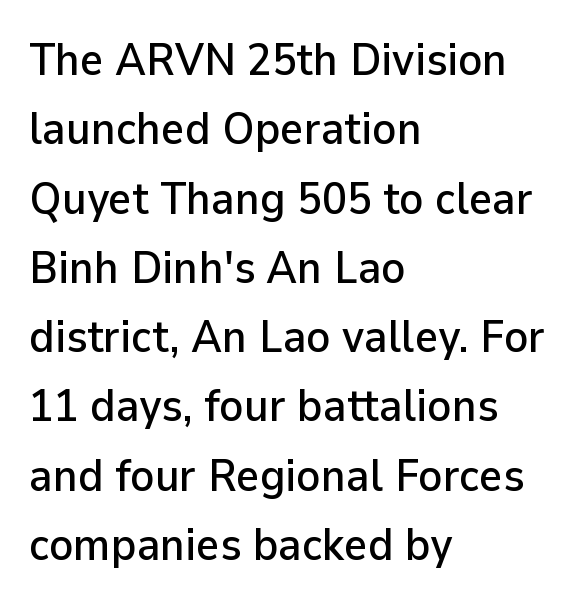
Compared with typical body copy, the letter spacing here is the same. A student would call this left alignment; a typographer would say flush left, rag right. The typeface chosen for these lines omits serifs. In terms of posture, this sample is upright.
